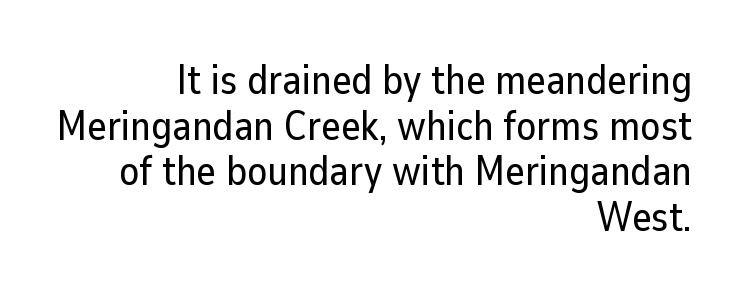
Q: Is the text italic (slanted)? A: No, it is upright.
Q: Is the typeface a serif or a sans-serif typeface? A: Sans-serif.
Q: Is the text underlined? A: No.
Q: How is the paragraph aligned? A: Right-aligned.
Q: Is the spacing between letters normal or unusually wide? A: Normal.
Q: Is the spacing between lines tight, normal or loose? A: Tight.
Q: Width (condensed, normal, or wide)? A: Normal.
Q: Stroke contrast? A: Low.
Q: x-height? A: Medium.
Q: Monospaced? A: No.
